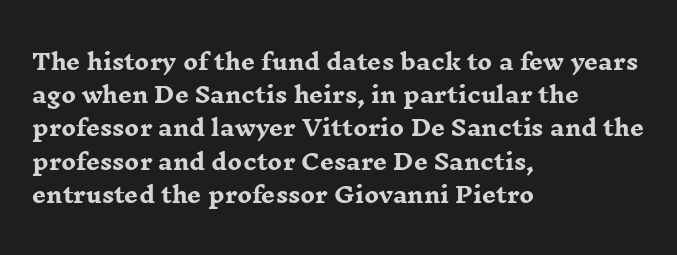
The image shows 22 px bold type, upright; set left-aligned, normal line spacing (1.51x), normal letter spacing, not underlined.
